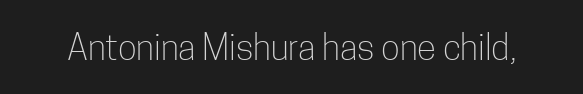
{"serif": "no", "italic": "no", "bold": "no", "weight": "light", "width": "condensed", "stroke_contrast": "low", "x_height": "medium", "monospaced": "no", "underline": "no", "letter_spacing": "normal", "letter_spacing_em": 0.0, "glyph_px": 35}
